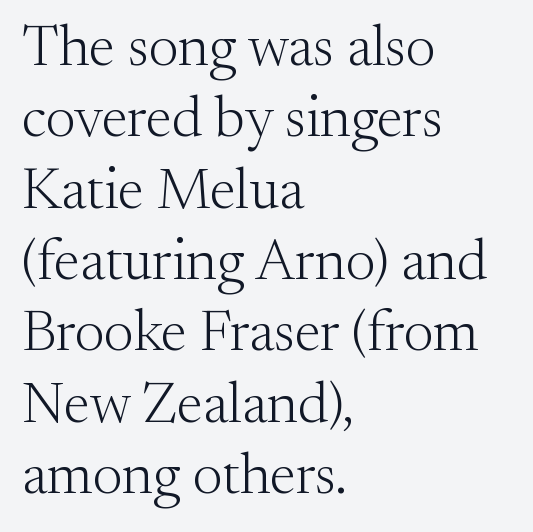
The image shows 58 px light serif type, upright; set left-aligned, line spacing 1.23x, normal letter spacing, not underlined; medium stroke contrast and a small x-height.
